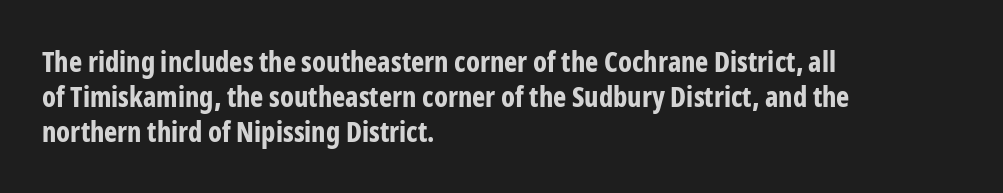
Left-aligned paragraph, ragged on the right. The passage shown is not underscored anywhere. The lettering holds an erect, upright posture throughout. A typesetter would call this proportional, since set widths differ per character.
